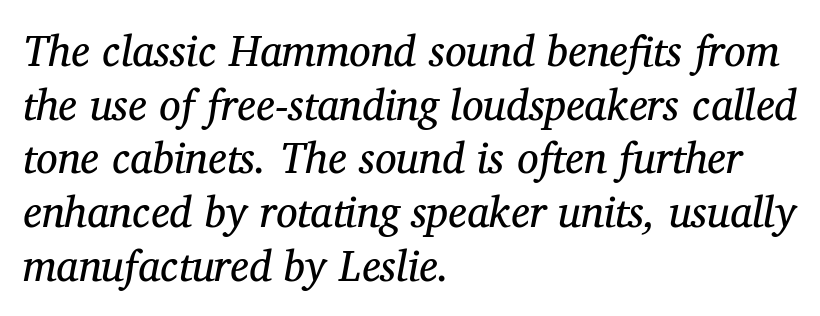
{"serif": "yes", "italic": "yes", "lean": "right", "slant_degrees": 12, "bold": "no", "weight": "regular", "width": "normal", "stroke_contrast": "medium", "x_height": "medium", "monospaced": "no", "underline": "no", "align": "left", "line_spacing": "normal", "line_spacing_ratio": 1.25, "letter_spacing": "normal", "letter_spacing_em": 0.0, "glyph_px": 43}
